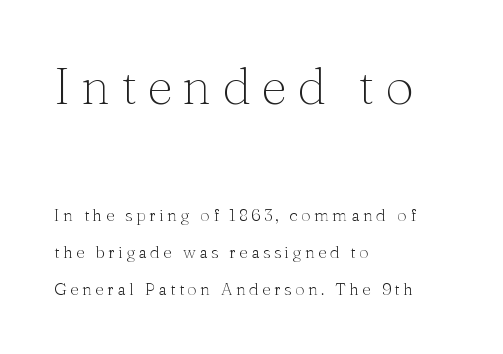
{"serif": "yes", "italic": "no", "bold": "no", "weight": "thin", "width": "normal", "stroke_contrast": "medium", "x_height": "medium", "monospaced": "no", "underline": "no", "align": "left", "line_spacing": "loose", "line_spacing_ratio": 2.15, "letter_spacing": "wide", "letter_spacing_em": 0.2, "larger_block": "first", "size_ratio": 3.0, "glyph_px": 51}
